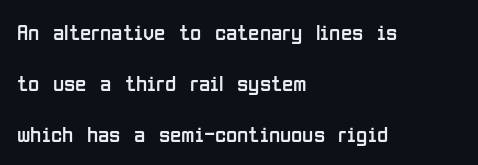
The image shows 23 px text type, upright; set left-aligned, loose line spacing (2.22x), normal letter spacing, not underlined.
